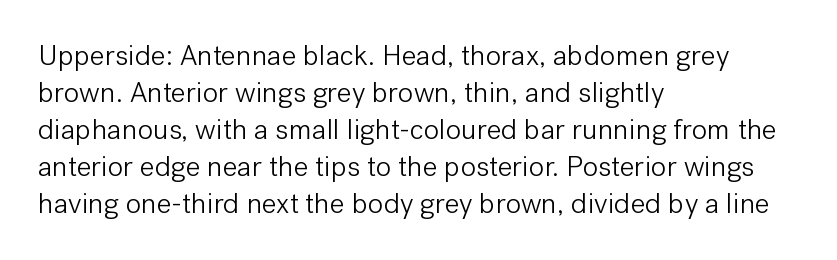
{"serif": "no", "italic": "no", "bold": "no", "weight": "light", "width": "normal", "stroke_contrast": "low", "x_height": "medium", "monospaced": "no", "underline": "no", "align": "left", "line_spacing": "normal", "line_spacing_ratio": 1.28, "letter_spacing": "normal", "letter_spacing_em": 0.0, "glyph_px": 29}
